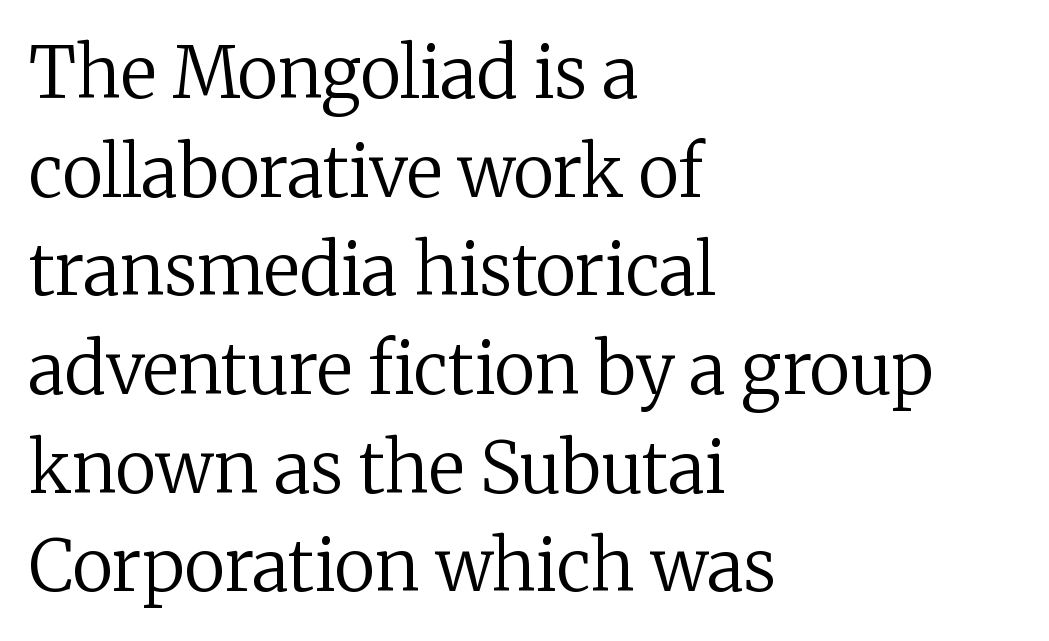
{"serif": "yes", "italic": "no", "bold": "no", "weight": "regular", "width": "normal", "stroke_contrast": "low", "x_height": "medium", "monospaced": "no", "underline": "no", "align": "left", "line_spacing": "normal", "line_spacing_ratio": 1.41, "letter_spacing": "normal", "letter_spacing_em": 0.0, "glyph_px": 70}
